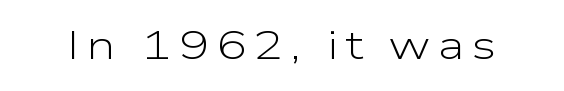
The image shows 41 px light, wide sans-serif type, upright; set not underlined; low stroke contrast and a medium x-height.
